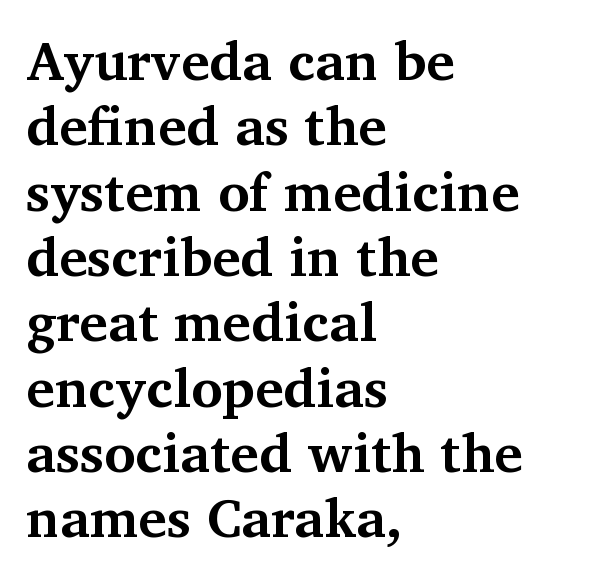
The image shows 54 px bold serif type, upright; set left-aligned, line spacing 1.21x, normal letter spacing, not underlined; medium stroke contrast and a medium x-height.
